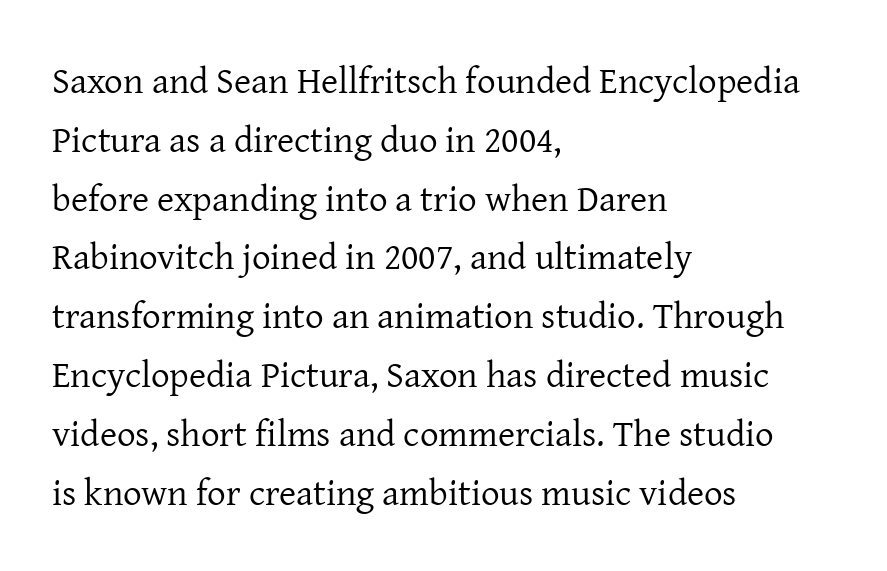
The image shows 37 px regular-weight serif type, upright; set left-aligned, normal line spacing (1.59x), normal letter spacing, not underlined; low stroke contrast and a medium x-height.
